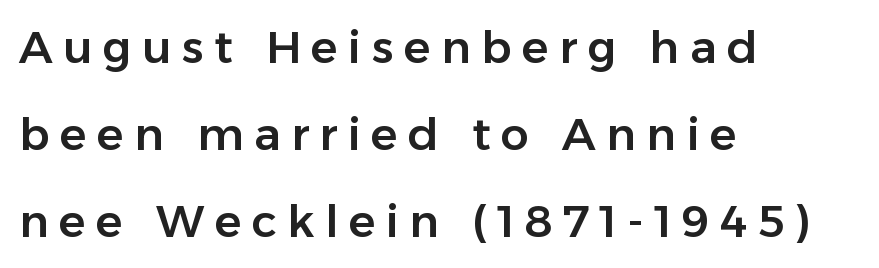
{"serif": "no", "italic": "no", "width": "normal", "stroke_contrast": "low", "x_height": "medium", "monospaced": "no", "underline": "no", "align": "left", "line_spacing": "loose", "line_spacing_ratio": 1.93, "letter_spacing": "wide", "letter_spacing_em": 0.23, "glyph_px": 45}
